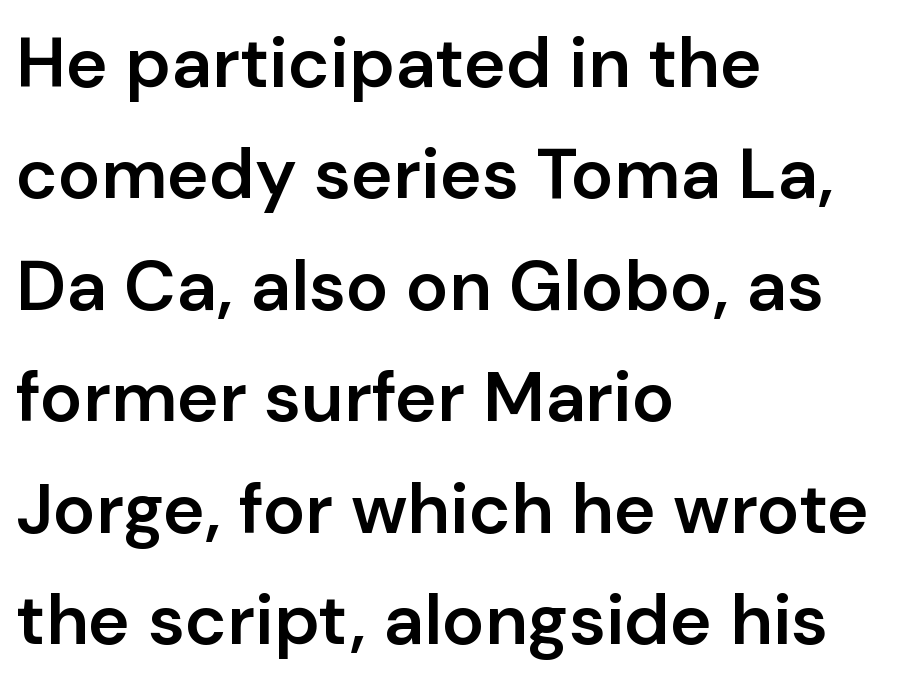
Q: Is the text bold? A: Semi-bold.
Q: Is the text italic (slanted)? A: No, it is upright.
Q: Is the typeface a serif or a sans-serif typeface? A: Sans-serif.
Q: Is the text underlined? A: No.
Q: How is the paragraph aligned? A: Left-aligned.
Q: Is the spacing between letters normal or unusually wide? A: Normal.
Q: Is the spacing between lines tight, normal or loose? A: Normal.
Q: Width (condensed, normal, or wide)? A: Normal.
Q: Stroke contrast? A: Low.
Q: x-height? A: Medium.
Q: Monospaced? A: No.
